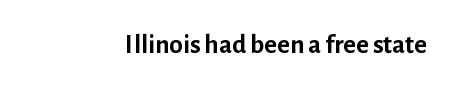
The image shows 27 px bold type, upright; set normal letter spacing, not underlined.
